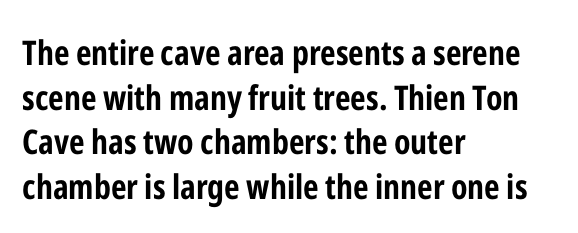
Q: Is the text bold? A: Yes.
Q: Is the text italic (slanted)? A: No, it is upright.
Q: Is the typeface a serif or a sans-serif typeface? A: Sans-serif.
Q: Is the text underlined? A: No.
Q: How is the paragraph aligned? A: Left-aligned.
Q: Is the spacing between letters normal or unusually wide? A: Normal.
Q: Is the spacing between lines tight, normal or loose? A: Normal.
Q: Width (condensed, normal, or wide)? A: Condensed.
Q: Stroke contrast? A: Low.
Q: x-height? A: Medium.
Q: Monospaced? A: No.
